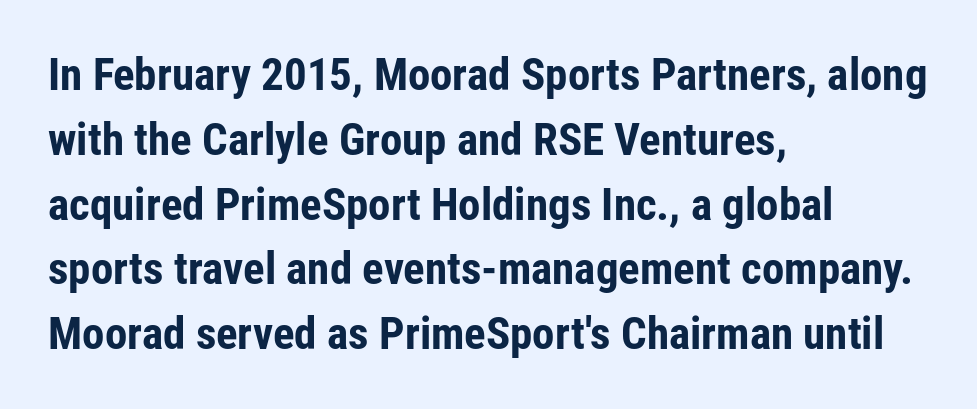
Tracking value appears to be zero — textbook default spacing. Line beginnings align vertically; line endings do not. The axis of the letterforms is exactly vertical. Looks like regular typesetting: each glyph gets only the width it needs. Leading matches the norm, producing a regular column.
